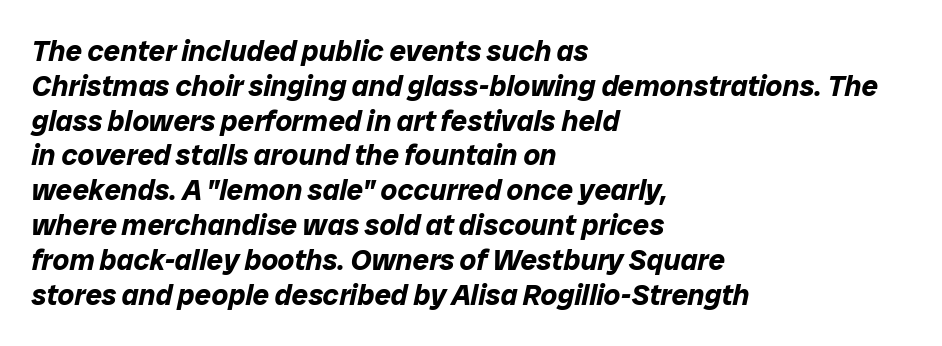
Q: Is the text bold? A: Yes.
Q: Is the text italic (slanted)? A: Yes, it leans right by about 12 degrees.
Q: Is the text underlined? A: No.
Q: How is the paragraph aligned? A: Left-aligned.
Q: Is the spacing between letters normal or unusually wide? A: Normal.
Q: Width (condensed, normal, or wide)? A: Normal.
Q: Stroke contrast? A: Low.
Q: x-height? A: Medium.
Q: Monospaced? A: No.
